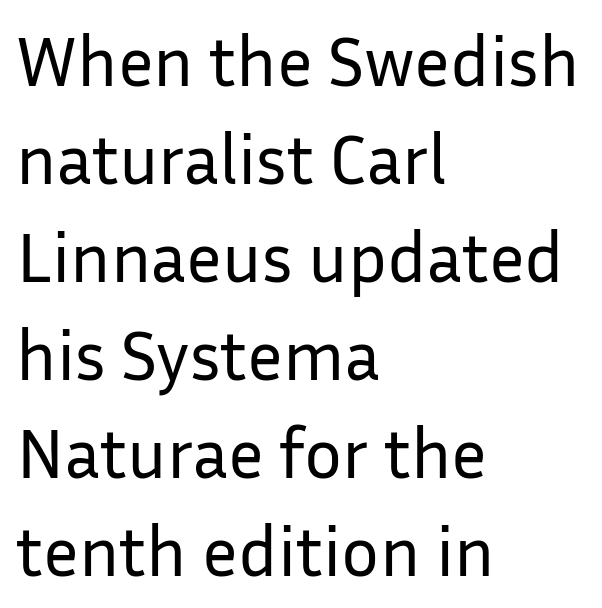
The image shows 71 px regular-weight sans-serif type, upright; set left-aligned, normal line spacing (1.38x), normal letter spacing, not underlined; low stroke contrast and a medium x-height.
